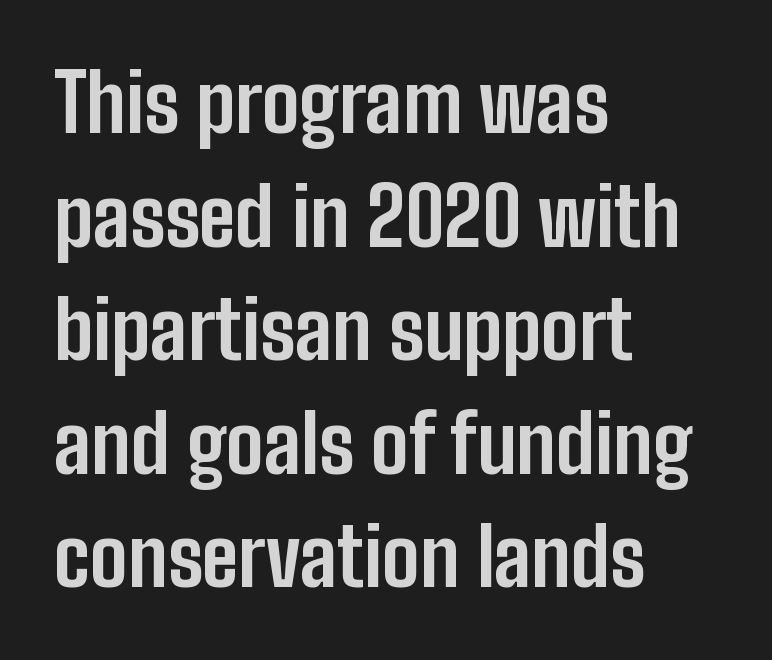
{"serif": "no", "italic": "no", "bold": "yes", "weight": "bold", "width": "condensed", "stroke_contrast": "low", "x_height": "medium", "monospaced": "no", "underline": "no", "align": "left", "line_spacing": "normal", "line_spacing_ratio": 1.42, "letter_spacing": "normal", "letter_spacing_em": 0.0, "glyph_px": 80}
